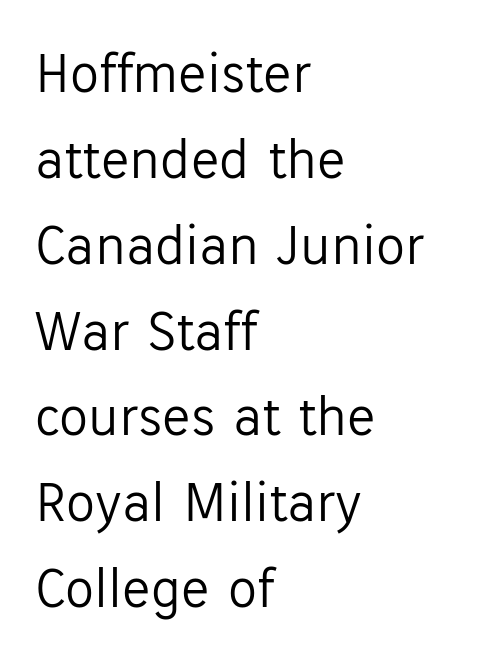
Q: Is the text bold? A: No.
Q: Is the text italic (slanted)? A: No, it is upright.
Q: Is the typeface a serif or a sans-serif typeface? A: Sans-serif.
Q: Is the text underlined? A: No.
Q: How is the paragraph aligned? A: Left-aligned.
Q: Is the spacing between letters normal or unusually wide? A: Normal.
Q: Is the spacing between lines tight, normal or loose? A: Normal.
Q: Width (condensed, normal, or wide)? A: Normal.
Q: Stroke contrast? A: Low.
Q: x-height? A: Medium.
Q: Monospaced? A: No.
